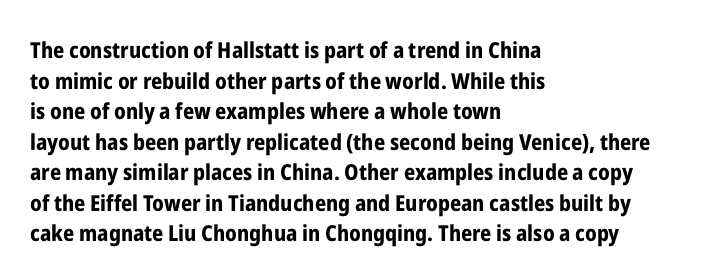
If you drew a line through each stem, it would be perfectly vertical. A normal amount of white space separates one row of letters from the next. Unmarked baselines from the first word to the last. Pretty heavy lettering here — definitely bold. The paragraph has a hard left edge and a soft right edge. These lines keep a tight, regular rhythm from letter to letter.
